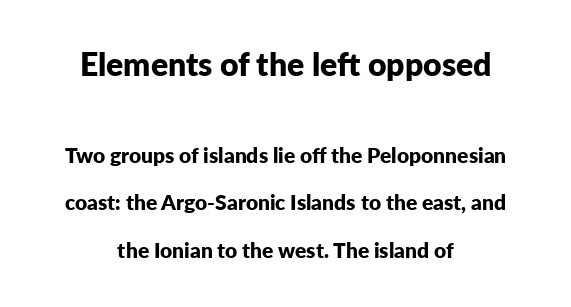
{"serif": "no", "italic": "no", "bold": "yes", "weight": "bold", "width": "normal", "stroke_contrast": "low", "x_height": "medium", "monospaced": "no", "underline": "no", "align": "center", "line_spacing": "loose", "line_spacing_ratio": 2.26, "letter_spacing": "normal", "letter_spacing_em": 0.0, "larger_block": "first", "size_ratio": 1.52, "glyph_px": 32}
